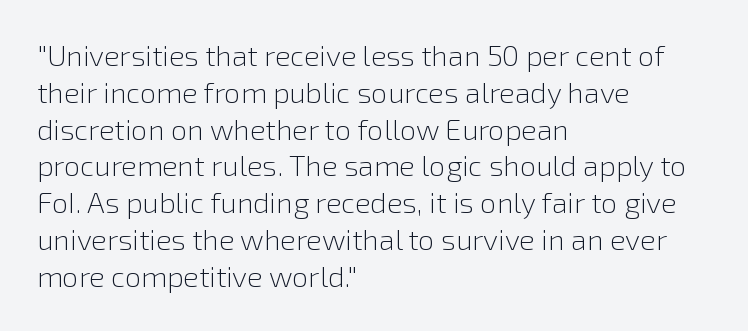
The image shows 29 px light sans-serif type, upright; set left-aligned, normal line spacing (1.27x), normal letter spacing, not underlined; a medium x-height.
